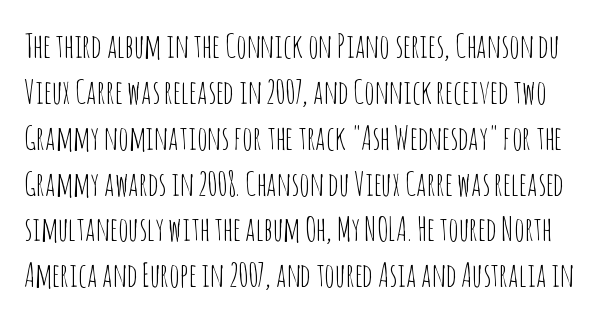
The image shows 33 px thin, condensed sans-serif type, upright; set normal line spacing (1.39x), normal letter spacing, not underlined; low stroke contrast and a large x-height.
